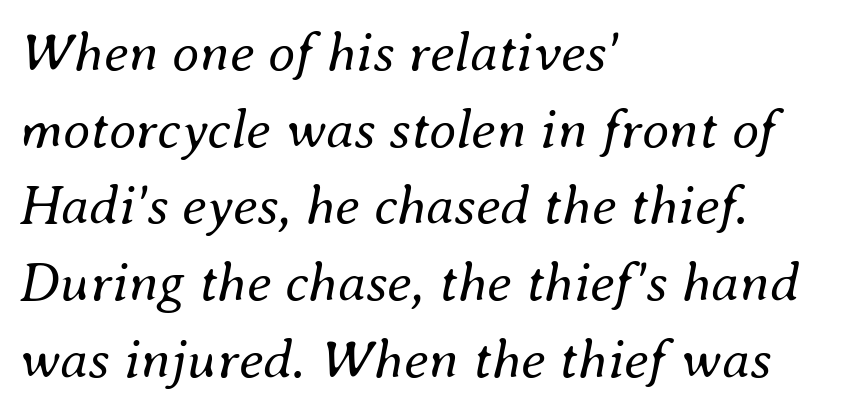
Q: Is the text bold? A: No.
Q: Is the text italic (slanted)? A: Yes, it leans right by about 8 degrees.
Q: Is the text underlined? A: No.
Q: How is the paragraph aligned? A: Left-aligned.
Q: Is the spacing between letters normal or unusually wide? A: Normal.
Q: Is the spacing between lines tight, normal or loose? A: Normal.
Q: Width (condensed, normal, or wide)? A: Normal.
Q: Stroke contrast? A: Medium.
Q: x-height? A: Small.
Q: Monospaced? A: No.
